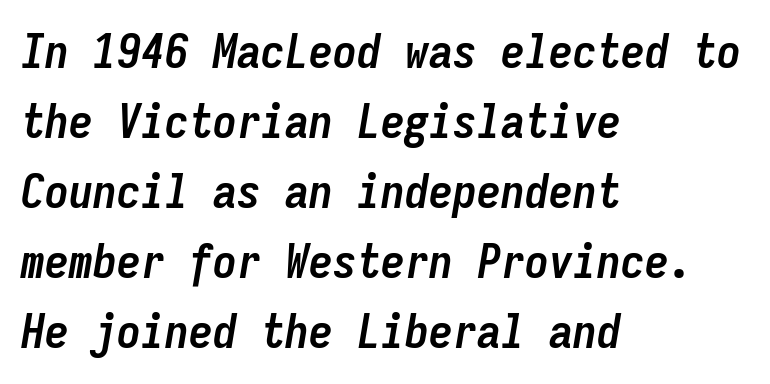
Q: Is the text bold? A: Yes.
Q: Is the text italic (slanted)? A: Yes, it leans right by about 9 degrees.
Q: Is the text underlined? A: No.
Q: How is the paragraph aligned? A: Left-aligned.
Q: Is the spacing between letters normal or unusually wide? A: Normal.
Q: Is the spacing between lines tight, normal or loose? A: Normal.
Q: Width (condensed, normal, or wide)? A: Condensed.
Q: Stroke contrast? A: Low.
Q: x-height? A: Medium.
Q: Monospaced? A: Yes.
